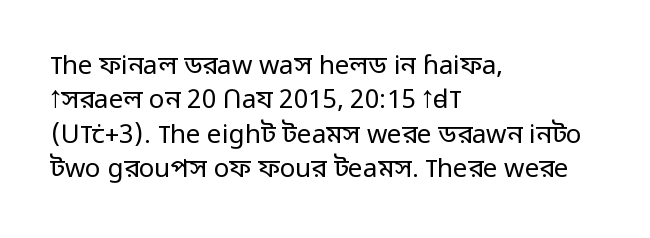
Q: Is the text bold? A: No.
Q: Is the text italic (slanted)? A: No, it is upright.
Q: Is the text underlined? A: No.
Q: How is the paragraph aligned? A: Left-aligned.
Q: Is the spacing between letters normal or unusually wide? A: Normal.
Q: Is the spacing between lines tight, normal or loose? A: Normal.
